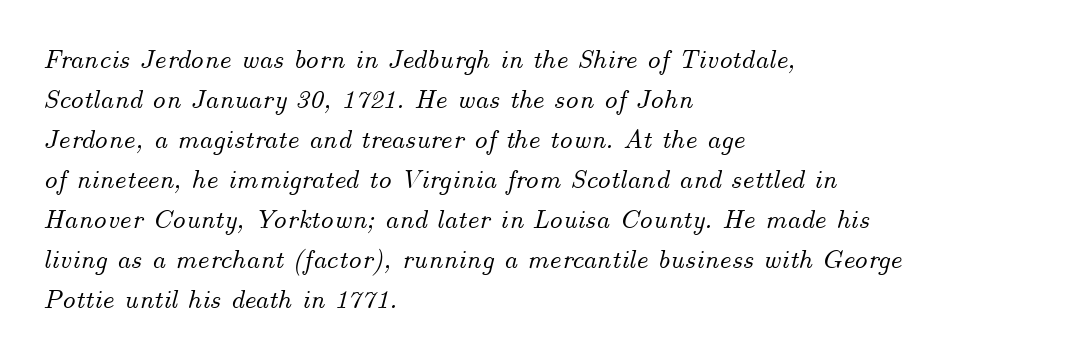
The lines sit at an ordinary, default distance from one another. Default kerning and tracking; the words read as compact shapes. Check under the words: just untouched page. The rag falls on the right side of this text block.
